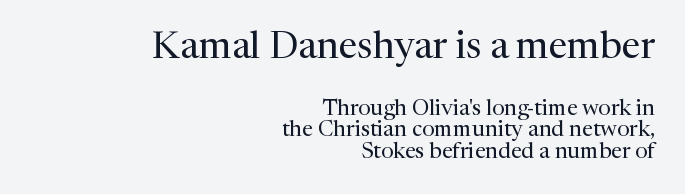
Q: Is the text bold? A: No.
Q: Is the text italic (slanted)? A: No, it is upright.
Q: Is the typeface a serif or a sans-serif typeface? A: Serif.
Q: Is the text underlined? A: No.
Q: How is the paragraph aligned? A: Right-aligned.
Q: Is the spacing between letters normal or unusually wide? A: Normal.
Q: Is the spacing between lines tight, normal or loose? A: Tight.
Q: Which block of text is set in a larger size, the first (top) or the second (bottom)? A: The first (top) one.
Q: Width (condensed, normal, or wide)? A: Normal.
Q: Stroke contrast? A: Medium.
Q: x-height? A: Medium.
Q: Monospaced? A: No.
